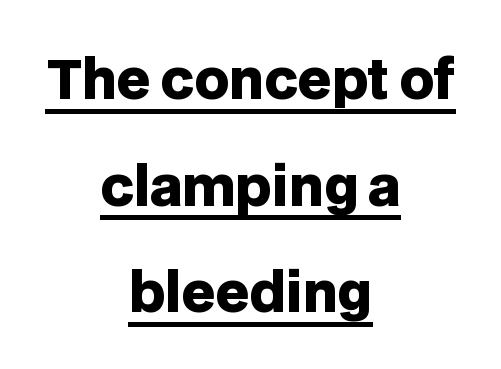
Q: Is the text bold? A: Yes.
Q: Is the text italic (slanted)? A: No, it is upright.
Q: Is the typeface a serif or a sans-serif typeface? A: Sans-serif.
Q: Is the text underlined? A: Yes.
Q: How is the paragraph aligned? A: Centered.
Q: Is the spacing between letters normal or unusually wide? A: Normal.
Q: Is the spacing between lines tight, normal or loose? A: Loose.
Q: Width (condensed, normal, or wide)? A: Normal.
Q: Stroke contrast? A: Low.
Q: x-height? A: Large.
Q: Monospaced? A: No.
